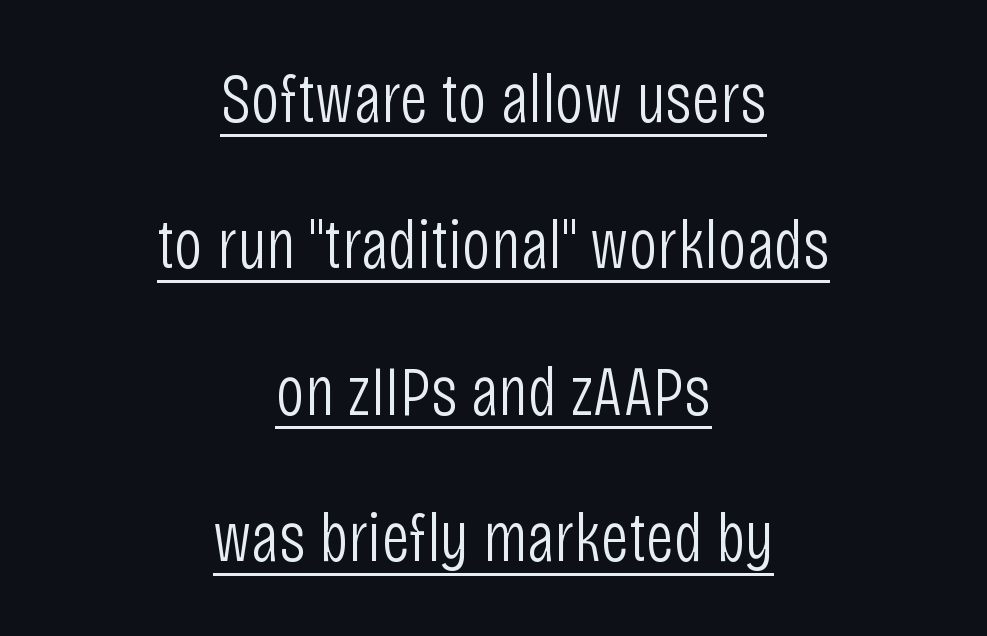
One-word summary of the alignment: center. Beneath each row of characters lies a ruled line. Every character sits straight up, as roman type does. Look at the bottom of the vertical strokes: they stop flat, with no serifs. The leading is generous, giving the passage an open texture.
